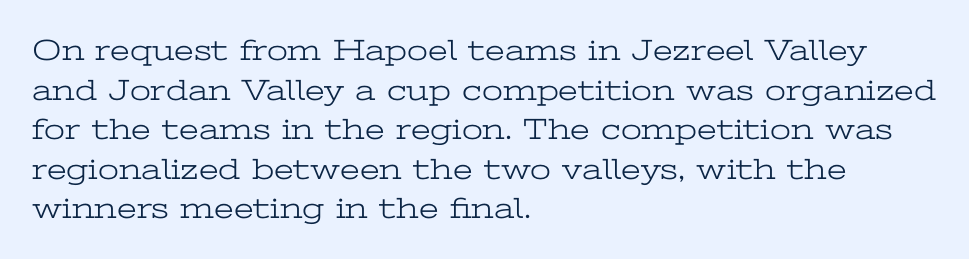
The strip under each line holds only bare page. Ink coverage per letter is moderate at most. Do the characters align in a grid? No, the font is proportional. Compared with a centered layout, this one pins lines to the left instead. Compared with typical body copy, the letter spacing here is the same. Line spacing here is normal.
